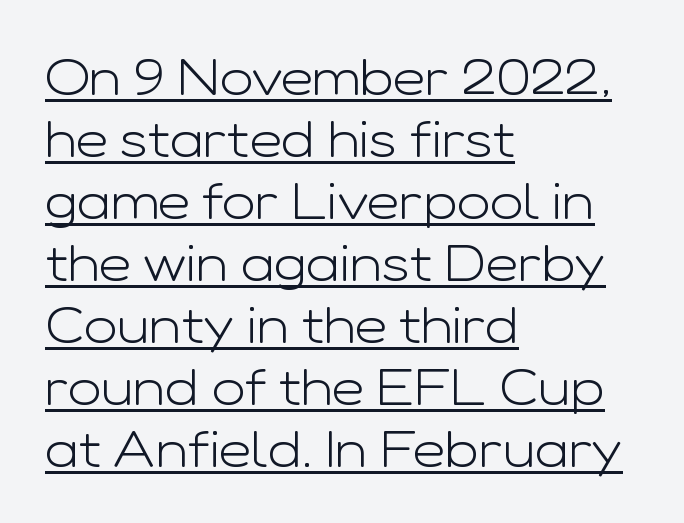
Q: Is the text bold? A: No.
Q: Is the text italic (slanted)? A: No, it is upright.
Q: Is the typeface a serif or a sans-serif typeface? A: Sans-serif.
Q: Is the text underlined? A: Yes.
Q: How is the paragraph aligned? A: Left-aligned.
Q: Is the spacing between letters normal or unusually wide? A: Normal.
Q: Width (condensed, normal, or wide)? A: Wide.
Q: Stroke contrast? A: Low.
Q: x-height? A: Medium.
Q: Monospaced? A: No.
